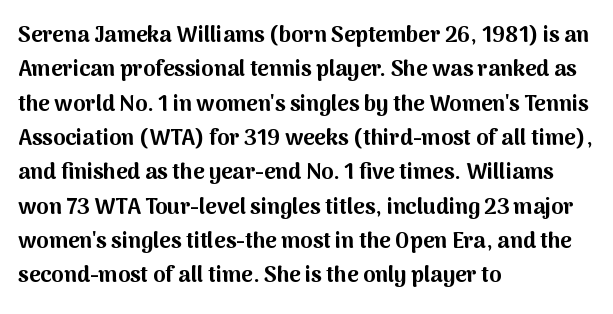
Q: Is the text bold? A: Yes.
Q: Is the text italic (slanted)? A: No, it is upright.
Q: Is the text underlined? A: No.
Q: How is the paragraph aligned? A: Left-aligned.
Q: Is the spacing between letters normal or unusually wide? A: Normal.
Q: Is the spacing between lines tight, normal or loose? A: Normal.
